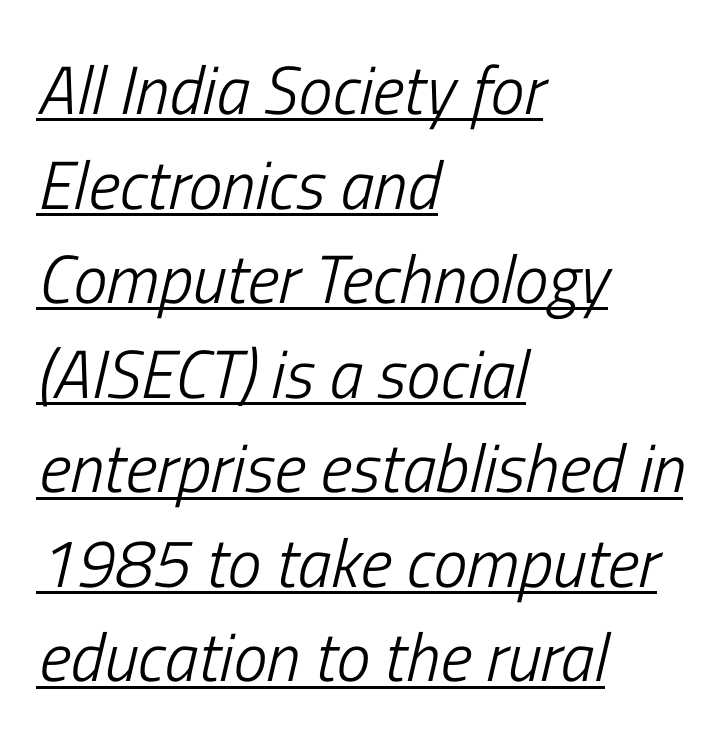
Q: Is the text bold? A: No.
Q: Is the text italic (slanted)? A: Yes, it leans right by about 13 degrees.
Q: Is the text underlined? A: Yes.
Q: How is the paragraph aligned? A: Left-aligned.
Q: Is the spacing between letters normal or unusually wide? A: Normal.
Q: Is the spacing between lines tight, normal or loose? A: Normal.
Q: Width (condensed, normal, or wide)? A: Condensed.
Q: Stroke contrast? A: Low.
Q: x-height? A: Medium.
Q: Monospaced? A: No.
